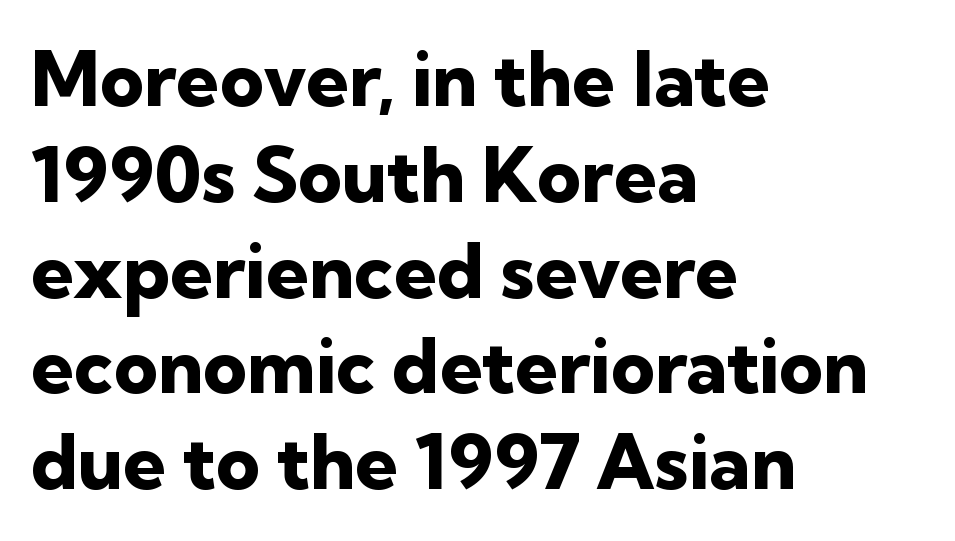
Leading matches the norm, producing a regular column. Decoration check: the copy has no underline. Pretty heavy lettering here — definitely bold. Nothing unusual about the tracking: characters are spaced as the font intends. No feet cap the strokes, marking this as sans-serif type. Do the characters align in a grid? No, the font is proportional.
